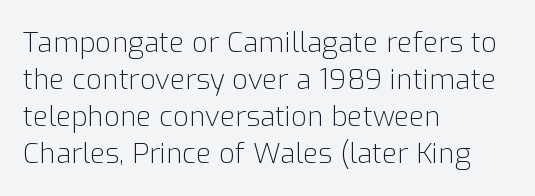
Descenders are the only things crossing below the line. The setting favours the left margin, as ordinary paragraphs usually do. The strokes are not fattened; the text isn't bold. Inter-character spacing is left at the font's built-in metrics.
